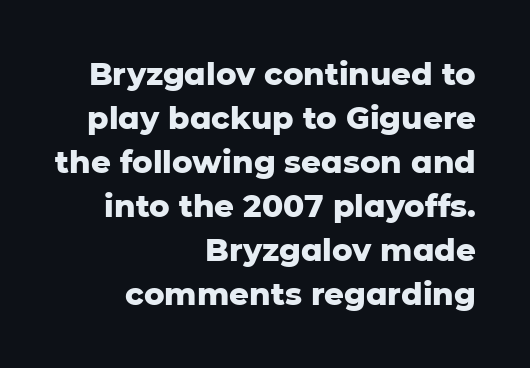
The image shows 31 px heavy sans-serif type, upright; set right-aligned, normal line spacing (1.42x), normal letter spacing, not underlined; low stroke contrast and a medium x-height.
